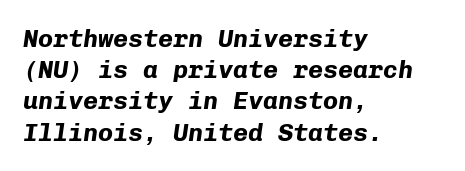
{"italic": "yes", "lean": "right", "slant_degrees": 8, "bold": "yes", "underline": "no", "align": "left", "line_spacing": "normal", "line_spacing_ratio": 1.25, "letter_spacing": "normal", "letter_spacing_em": 0.0, "glyph_px": 25}
